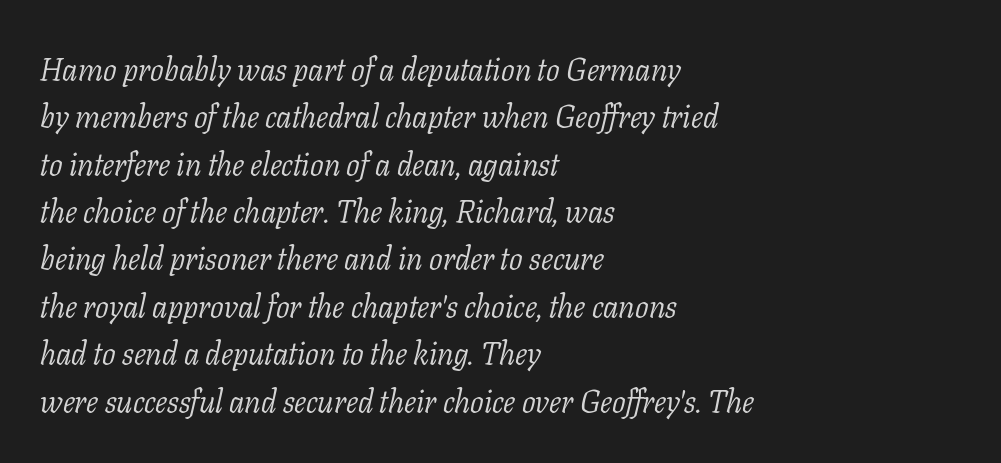
{"serif": "yes", "italic": "yes", "lean": "right", "slant_degrees": 11, "bold": "no", "weight": "light", "width": "normal", "stroke_contrast": "low", "x_height": "medium", "monospaced": "no", "underline": "no", "align": "left", "line_spacing": "normal", "line_spacing_ratio": 1.48, "letter_spacing": "normal", "letter_spacing_em": 0.0, "glyph_px": 32}
